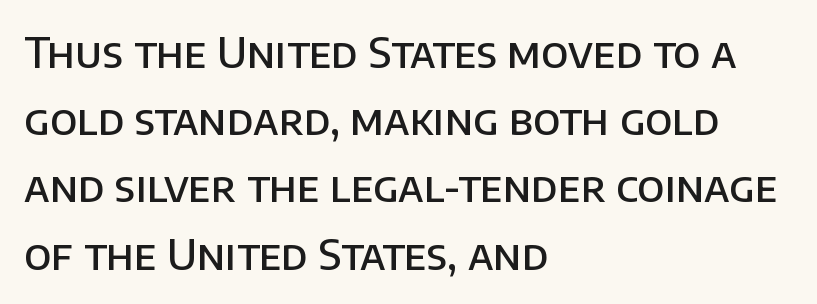
Q: Is the text bold? A: Semi-bold.
Q: Is the text italic (slanted)? A: No, it is upright.
Q: Is the typeface a serif or a sans-serif typeface? A: Sans-serif.
Q: Is the text underlined? A: No.
Q: How is the paragraph aligned? A: Left-aligned.
Q: Is the spacing between letters normal or unusually wide? A: Normal.
Q: Is the spacing between lines tight, normal or loose? A: Normal.
Q: Width (condensed, normal, or wide)? A: Normal.
Q: Stroke contrast? A: Low.
Q: x-height? A: Large.
Q: Monospaced? A: No.
